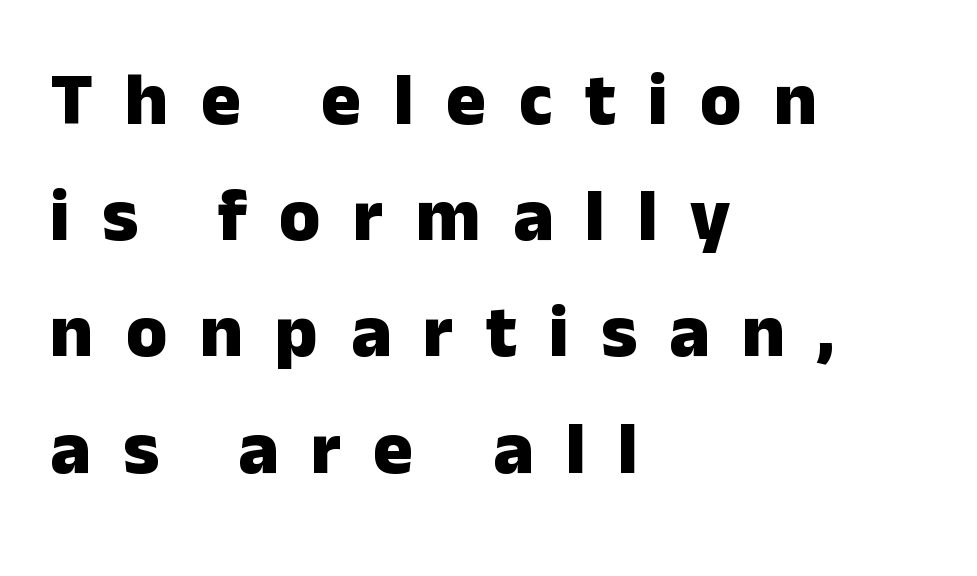
The image shows 75 px heavy sans-serif type, upright; set left-aligned, normal line spacing (1.55x), unusually wide letter spacing (+0.43 em), not underlined; low stroke contrast and a medium x-height.
